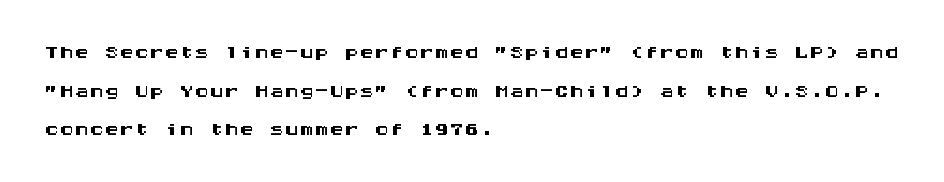
{"serif": "no", "italic": "no", "width": "wide", "stroke_contrast": "medium", "x_height": "large", "monospaced": "yes", "underline": "no", "align": "left", "line_spacing": "normal", "line_spacing_ratio": 1.29, "letter_spacing": "normal", "letter_spacing_em": 0.0, "glyph_px": 30}
